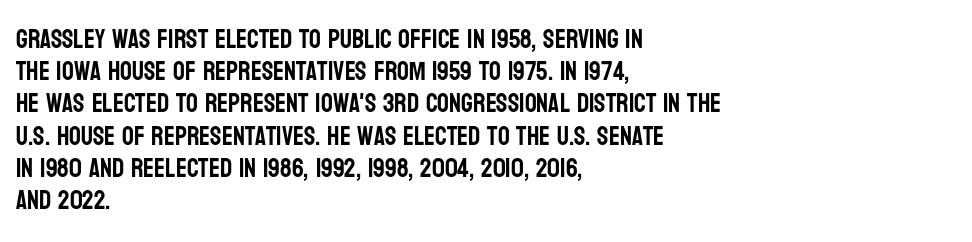
You could call the tracking neutral — neither tight nor loose. Posture: upright roman. Which margin do the lines hug? The left one — the right edge is uneven. Decoration check: the copy has no underline.
